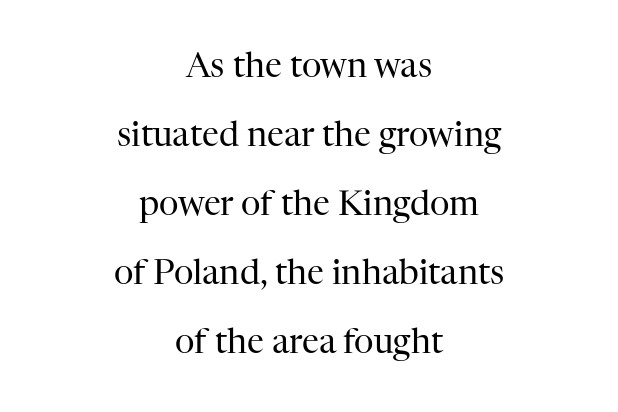
Lines of text with bare space underneath. Notice how the stems are strictly vertical — no italics here. Words appear dense and cohesive because spacing is normal. A quiet, ordinary-to-light weight characterises the typeface. The type family on display is of the serif kind.
